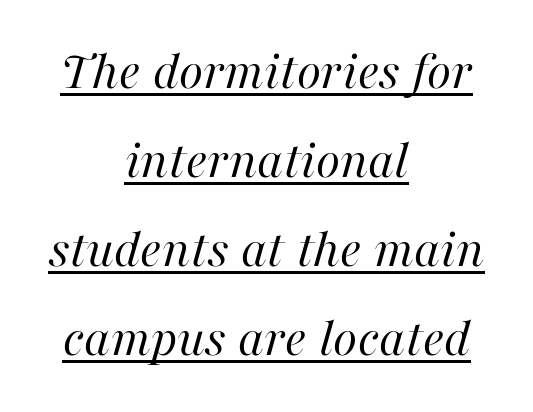
{"italic": "yes", "lean": "right", "slant_degrees": 16, "bold": "no", "weight": "regular", "width": "normal", "stroke_contrast": "high", "x_height": "medium", "monospaced": "no", "underline": "yes", "align": "center", "line_spacing": "normal", "line_spacing_ratio": 1.59, "letter_spacing": "normal", "letter_spacing_em": 0.0, "glyph_px": 56}
